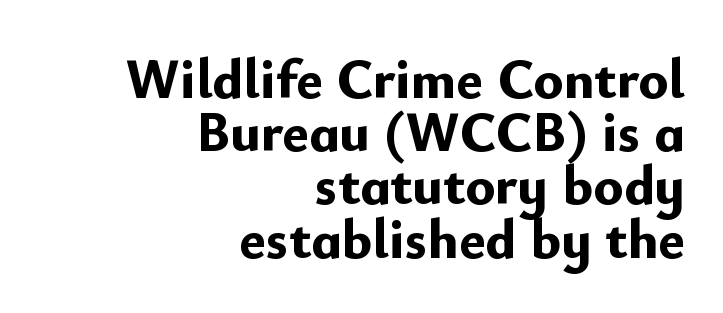
Q: Is the text bold? A: Yes.
Q: Is the text italic (slanted)? A: No, it is upright.
Q: Is the typeface a serif or a sans-serif typeface? A: Sans-serif.
Q: Is the text underlined? A: No.
Q: How is the paragraph aligned? A: Right-aligned.
Q: Is the spacing between letters normal or unusually wide? A: Normal.
Q: Is the spacing between lines tight, normal or loose? A: Tight.
Q: Width (condensed, normal, or wide)? A: Normal.
Q: Stroke contrast? A: Low.
Q: x-height? A: Small.
Q: Monospaced? A: No.
